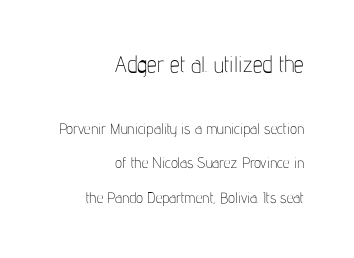
The image shows 22 px text type, upright; set right-aligned, loose line spacing (2.32x), normal letter spacing, not underlined; the first (top) block is 1.47x larger.
